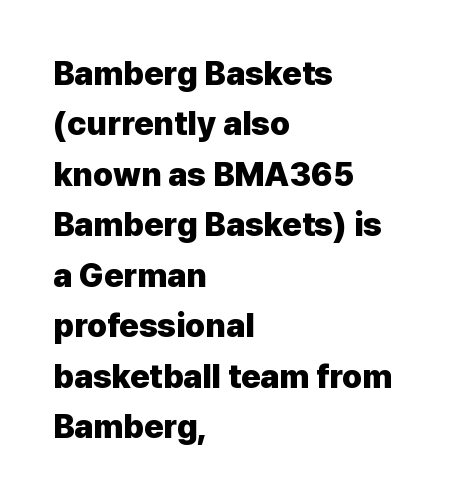
The type is set solid horizontally, with unmodified tracking. Check where the strokes stop: nothing finishes them off — pure sans. The passage shown stacks its lines at a standard gap. Descenders are the only things crossing below the line. A student would call this left alignment; a typographer would say flush left, rag right.
